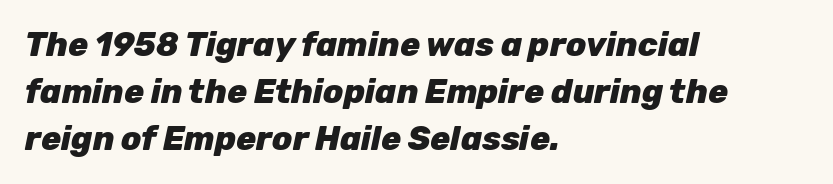
Q: Is the text bold? A: Yes.
Q: Is the text italic (slanted)? A: Yes, it leans right by about 12 degrees.
Q: Is the text underlined? A: No.
Q: How is the paragraph aligned? A: Left-aligned.
Q: Is the spacing between letters normal or unusually wide? A: Normal.
Q: Is the spacing between lines tight, normal or loose? A: Normal.
Q: Width (condensed, normal, or wide)? A: Normal.
Q: Stroke contrast? A: Low.
Q: x-height? A: Medium.
Q: Monospaced? A: No.
